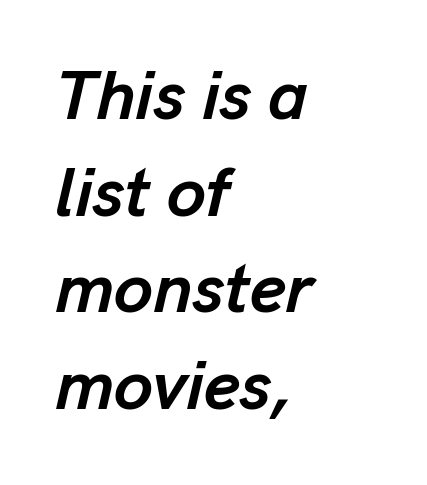
The image shows 70 px semibold type, italic (leaning right); set left-aligned, normal line spacing (1.38x), normal letter spacing, not underlined; low stroke contrast and a medium x-height.
